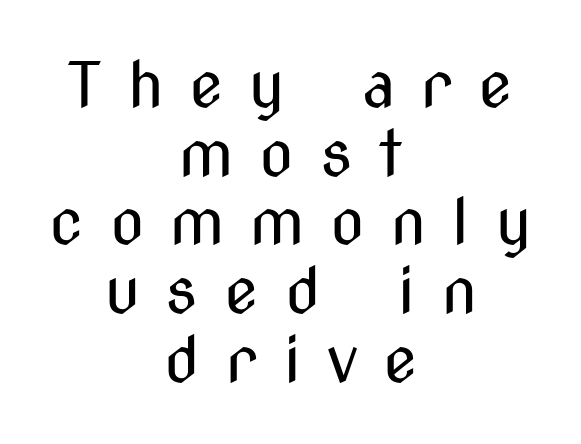
The image shows 63 px regular-weight, condensed sans-serif type, upright; set centered, tight line spacing (1.09x), unusually wide letter spacing (+0.41 em), not underlined; medium stroke contrast and a medium x-height.
